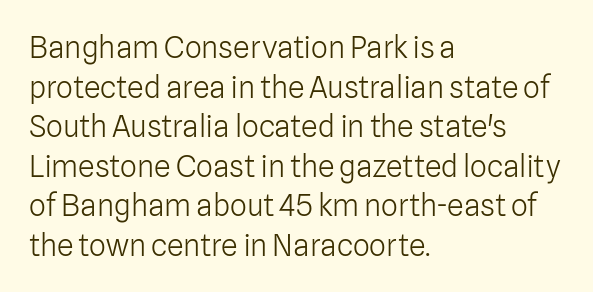
The rendering anchors every line to the left-hand side. The rendering uses natural spacing where letterforms have individual widths. These lines sit exactly where default settings would place them. Type without underlining. Look at the bottom of the vertical strokes: they stop flat, with no serifs. Short note: letters normally spaced.
